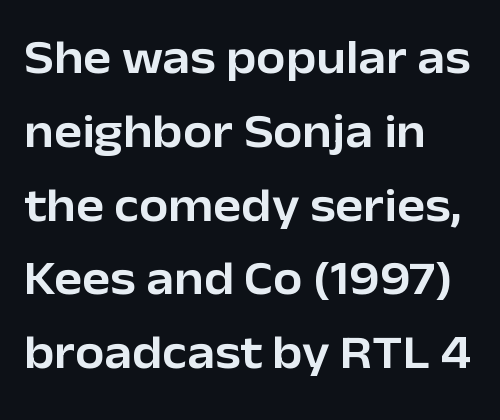
Q: Is the text italic (slanted)? A: No, it is upright.
Q: Is the typeface a serif or a sans-serif typeface? A: Sans-serif.
Q: Is the text underlined? A: No.
Q: How is the paragraph aligned? A: Left-aligned.
Q: Is the spacing between letters normal or unusually wide? A: Normal.
Q: Is the spacing between lines tight, normal or loose? A: Normal.
Q: Width (condensed, normal, or wide)? A: Normal.
Q: Stroke contrast? A: Low.
Q: x-height? A: Medium.
Q: Monospaced? A: No.
